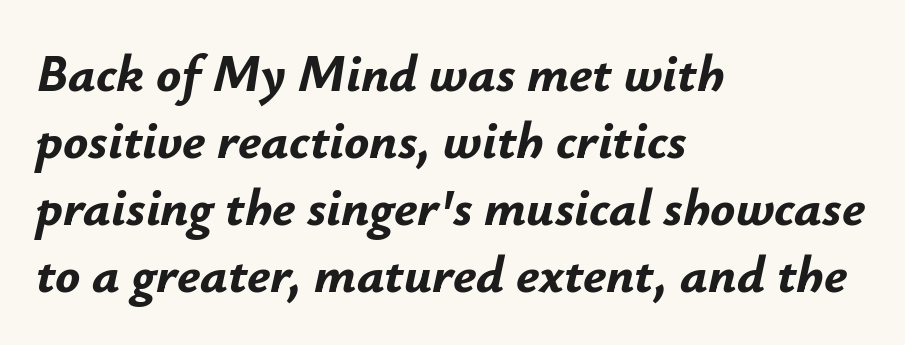
Typeset ragged right — the left edge is the straight one. This block has exactly the height ordinary leading produces. Is this a fixed-width face? No — the glyphs have proportional, varying widths. An italicized treatment has been applied to the whole sample.
